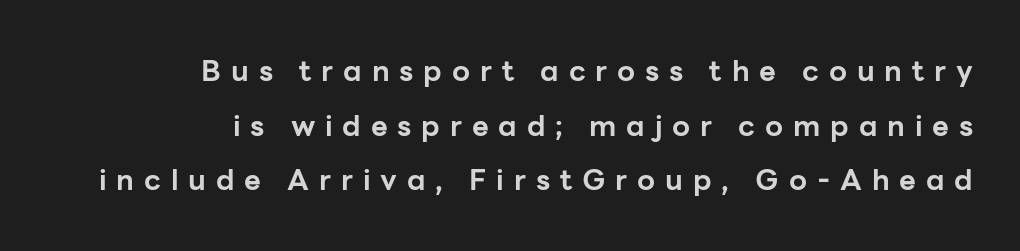
{"serif": "no", "italic": "no", "bold": "yes", "weight": "bold", "width": "normal", "stroke_contrast": "low", "x_height": "medium", "monospaced": "no", "underline": "no", "align": "right", "line_spacing_ratio": 1.88, "letter_spacing": "wide", "letter_spacing_em": 0.34, "glyph_px": 29}
